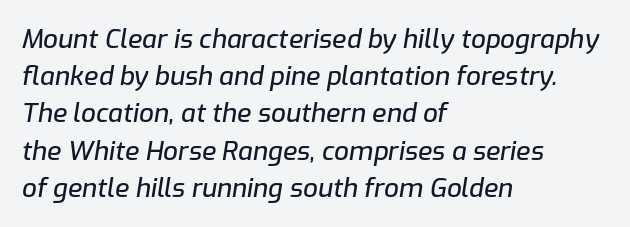
The strip under each line holds only bare page. The font's italic variant was chosen for this text. No extra tracking has been applied to these lines. This sample keeps an unexceptional amount of space between lines. This rendering uses left alignment, leaving the right contour irregular.
